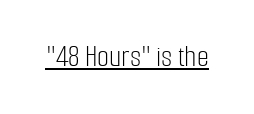
{"serif": "no", "italic": "no", "bold": "no", "weight": "light", "width": "condensed", "stroke_contrast": "low", "x_height": "medium", "monospaced": "no", "underline": "yes", "letter_spacing": "normal", "letter_spacing_em": 0.0, "glyph_px": 31}
